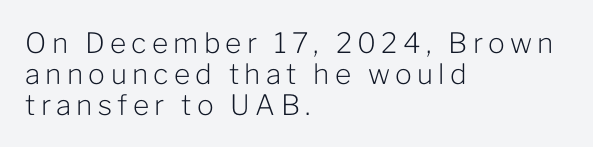
Each row of text sits above clean, open space. Quick note: interline space is minimal. Think of a printed novel: that variable character pitch is what you see here. The typesetter chose a ragged-right arrangement here. Characters remain perfectly vertical along every line.
